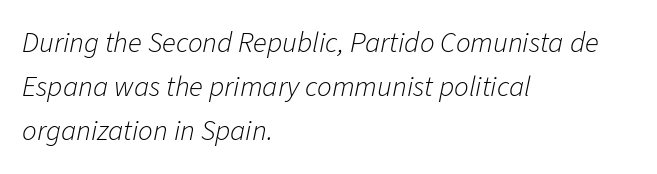
{"italic": "yes", "lean": "right", "slant_degrees": 11, "bold": "no", "weight": "light", "width": "normal", "stroke_contrast": "low", "x_height": "medium", "monospaced": "no", "underline": "no", "align": "left", "line_spacing": "normal", "line_spacing_ratio": 1.51, "letter_spacing": "normal", "letter_spacing_em": 0.0, "glyph_px": 29}
